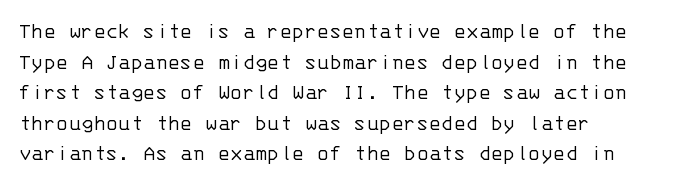
Vertical spacing — default. The text block is weighted toward the left margin, trailing off unevenly rightward. The baseline area is clear. These lines keep a tight, regular rhythm from letter to letter. No extra ink here — the face is not bold.
